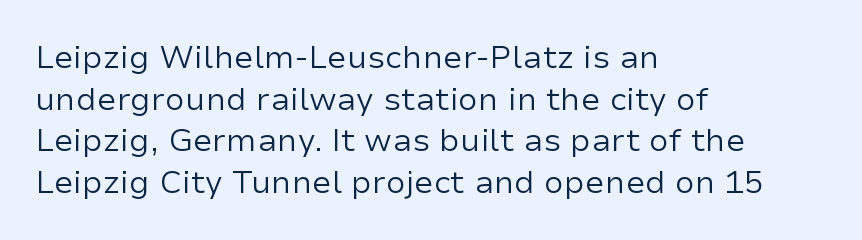
The image shows 32 px regular-weight sans-serif type, upright; set left-aligned, normal line spacing (1.3x), normal letter spacing, not underlined; low stroke contrast and a medium x-height.
